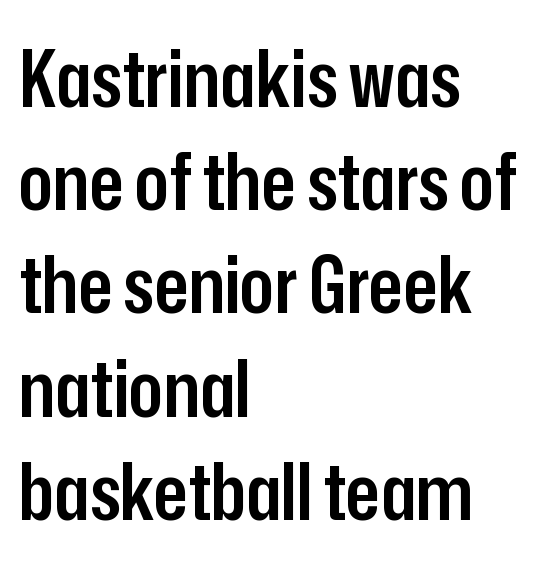
The image shows 80 px semibold, condensed sans-serif type, upright; set left-aligned, normal line spacing (1.29x), normal letter spacing, not underlined; low stroke contrast and a medium x-height.
